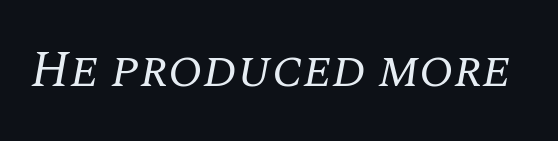
Honestly, the letter spacing is just normal — you wouldn't notice it. The zone under the glyphs is completely vacant. This is oblique type, the kind used for emphasis or titles. This sample has the flowing, uneven cadence of proportional lettering.
